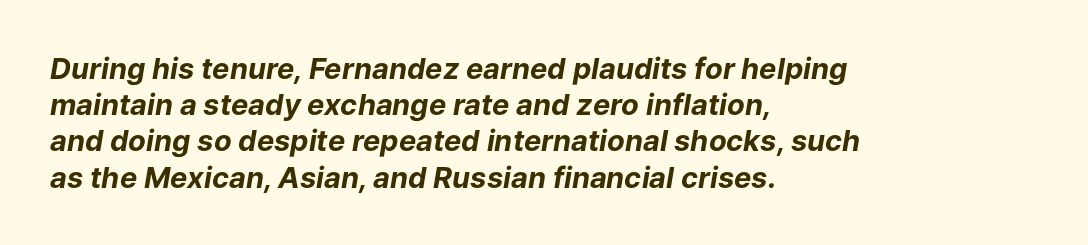
The image shows 29 px bold type, italic (leaning right); set left-aligned, normal line spacing (1.25x), normal letter spacing, not underlined; low stroke contrast and a medium x-height.
